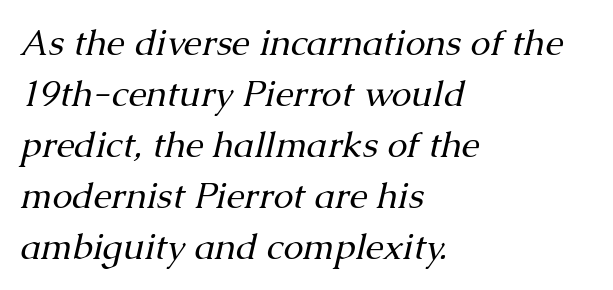
Whoever set this chose a conventional vertical rhythm. Looking at the ascenders, they clearly lean. The font family rendered here belongs to the serif group. Proportional: the letters do not fall into vertical columns.
